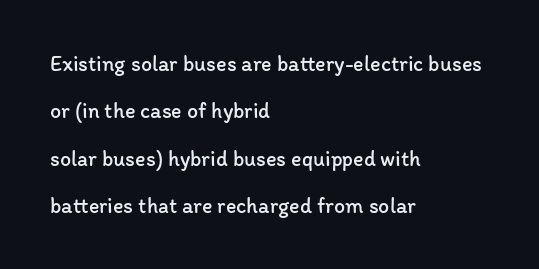
Q: Is the text bold? A: No.
Q: Is the text italic (slanted)? A: No, it is upright.
Q: Is the text underlined? A: No.
Q: How is the paragraph aligned? A: Left-aligned.
Q: Is the spacing between letters normal or unusually wide? A: Normal.
Q: Is the spacing between lines tight, normal or loose? A: Loose.
